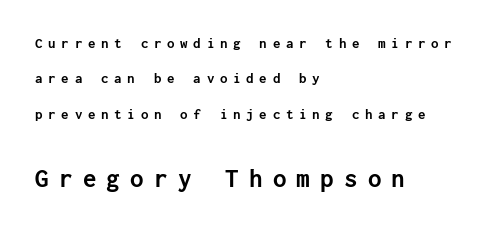
Q: Is the text bold? A: Yes.
Q: Is the text italic (slanted)? A: No, it is upright.
Q: Is the text underlined? A: No.
Q: How is the paragraph aligned? A: Left-aligned.
Q: Is the spacing between letters normal or unusually wide? A: Unusually wide.
Q: Is the spacing between lines tight, normal or loose? A: Loose.
Q: Which block of text is set in a larger size, the first (top) or the second (bottom)? A: The second (bottom) one.
